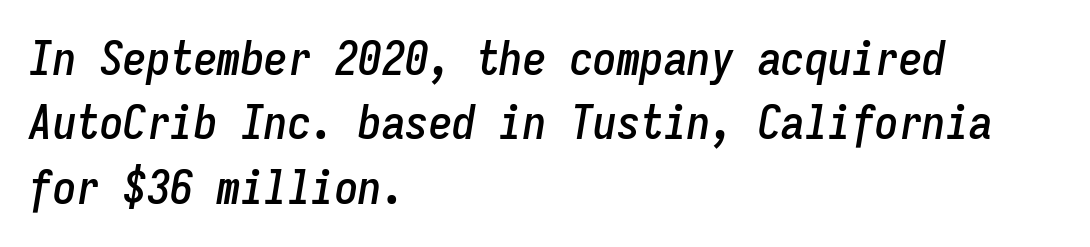
Students, observe: this is what conventionally led text looks like. Default kerning and tracking; the words read as compact shapes. Every character here occupies the same horizontal width, giving the sample a typewriter-like rhythm. Posture: slanted.
